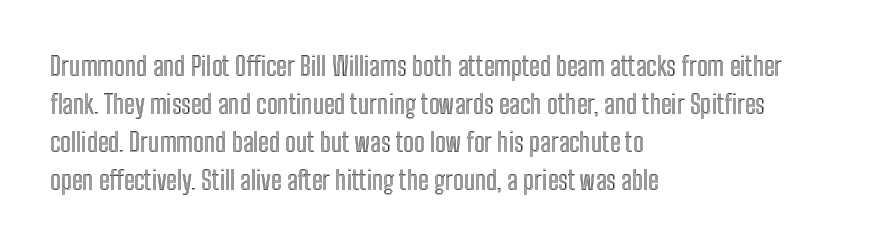
Vertical strokes here are truly vertical. Inter-character spacing is left at the font's built-in metrics. Beneath every word, the page is bare. The typesetter chose a ragged-right arrangement here. Quick note: interline space is typical.
